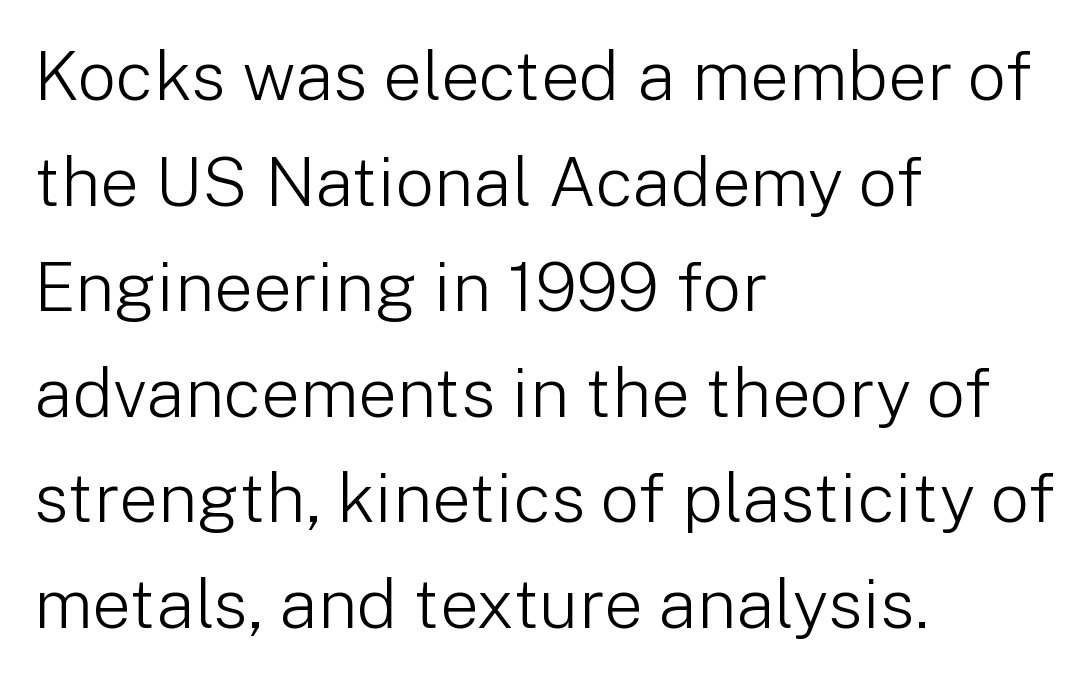
Q: Is the text bold? A: No.
Q: Is the text italic (slanted)? A: No, it is upright.
Q: Is the typeface a serif or a sans-serif typeface? A: Sans-serif.
Q: Is the text underlined? A: No.
Q: How is the paragraph aligned? A: Left-aligned.
Q: Is the spacing between letters normal or unusually wide? A: Normal.
Q: Is the spacing between lines tight, normal or loose? A: Normal.
Q: Width (condensed, normal, or wide)? A: Normal.
Q: Stroke contrast? A: Low.
Q: x-height? A: Medium.
Q: Monospaced? A: No.
